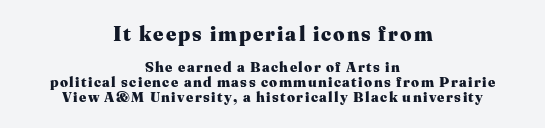
The image shows 20 px bold type, upright; set centered, tight line spacing (1.07x), not underlined; the first (top) block is 1.43x larger.
